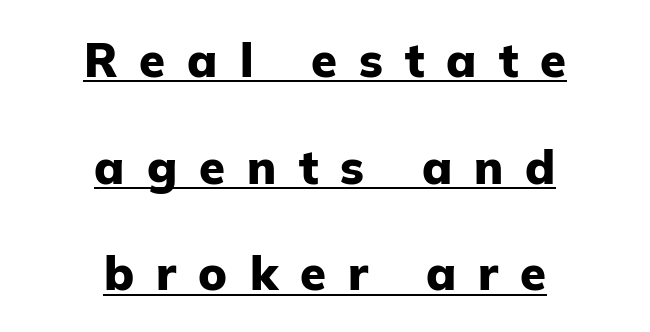
The image shows 47 px heavy sans-serif type, upright; set centered, loose line spacing (2.27x), unusually wide letter spacing (+0.47 em), underlined; low stroke contrast and a medium x-height.
